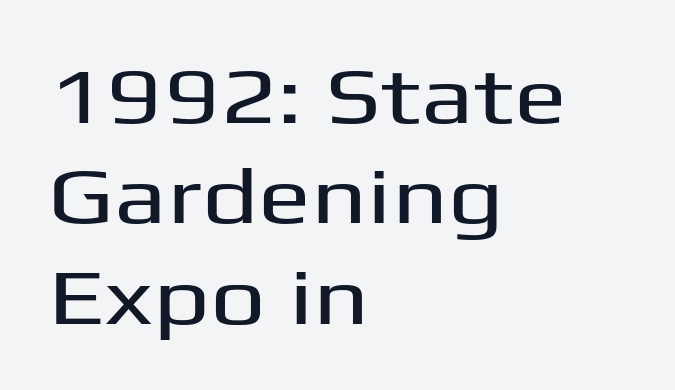
The image shows 79 px wide sans-serif type, upright; set left-aligned, normal line spacing (1.27x), normal letter spacing, not underlined; medium stroke contrast and a medium x-height.
